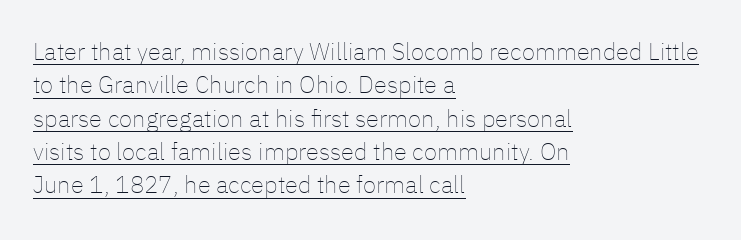
Q: Is the text bold? A: No.
Q: Is the text italic (slanted)? A: No, it is upright.
Q: Is the text underlined? A: Yes.
Q: How is the paragraph aligned? A: Left-aligned.
Q: Is the spacing between letters normal or unusually wide? A: Normal.
Q: Is the spacing between lines tight, normal or loose? A: Normal.
